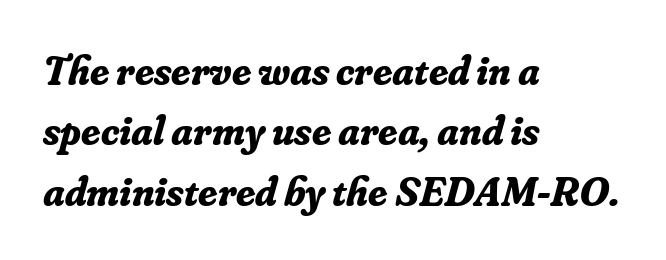
Q: Is the text bold? A: Yes.
Q: Is the text italic (slanted)? A: Yes, it leans right by about 16 degrees.
Q: Is the typeface a serif or a sans-serif typeface? A: Serif.
Q: Is the text underlined? A: No.
Q: How is the paragraph aligned? A: Left-aligned.
Q: Is the spacing between letters normal or unusually wide? A: Normal.
Q: Is the spacing between lines tight, normal or loose? A: Normal.
Q: Width (condensed, normal, or wide)? A: Normal.
Q: Stroke contrast? A: Low.
Q: x-height? A: Small.
Q: Monospaced? A: No.
